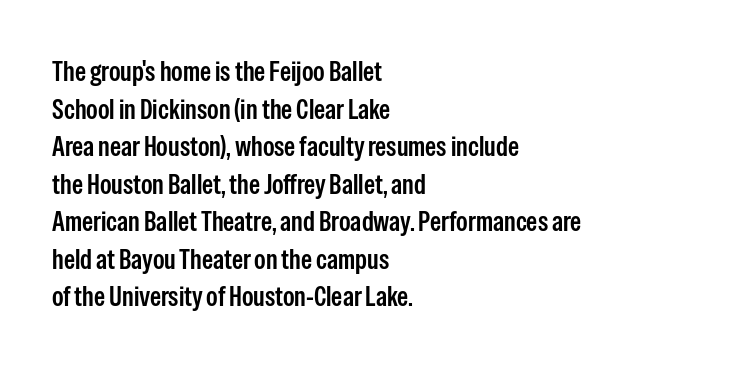
Each letter keeps its own natural width here, so spacing adapts to shape. Look at the tracking — it's just the regular setting, nothing added. A sans-serif font was chosen for this passage. This rendering uses left alignment, leaving the right contour irregular. This sample uses an upright cut, with every glyph sitting square on the baseline.
